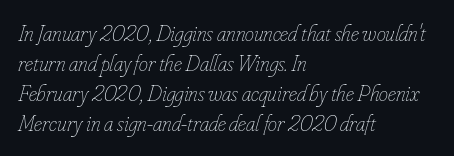
Q: Is the text bold? A: No.
Q: Is the text italic (slanted)? A: Yes, it leans right by about 16 degrees.
Q: Is the text underlined? A: No.
Q: How is the paragraph aligned? A: Left-aligned.
Q: Is the spacing between letters normal or unusually wide? A: Normal.
Q: Is the spacing between lines tight, normal or loose? A: Normal.
